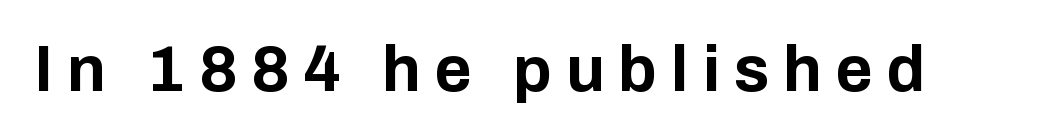
The image shows 64 px bold sans-serif type, upright; set unusually wide letter spacing (+0.22 em), not underlined; low stroke contrast and a medium x-height.
